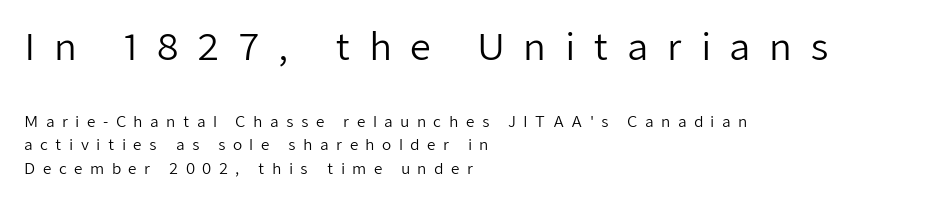
Glance below the letters and you will spot only blank space. Each letter's strokes conclude bluntly, with no projecting serifs. Students, note that the glyphs here are deliberately spaced far apart. Ink coverage per letter is moderate at most. Here the designer chose a conventional face with non-uniform glyph widths.
